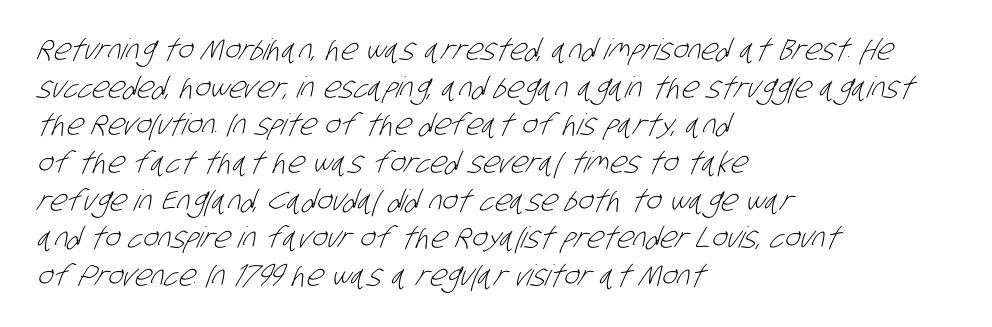
Proportional: the letters do not fall into vertical columns. A quiet, ordinary-to-light weight characterises the typeface. Reading down the column, the eye jumps a familiar distance to each next line. Typographically, this falls in the sans-serif category. Anything drawn beneath the words? Only blank space. Teacher's note: observe the even left margin — that is flush-left alignment.
